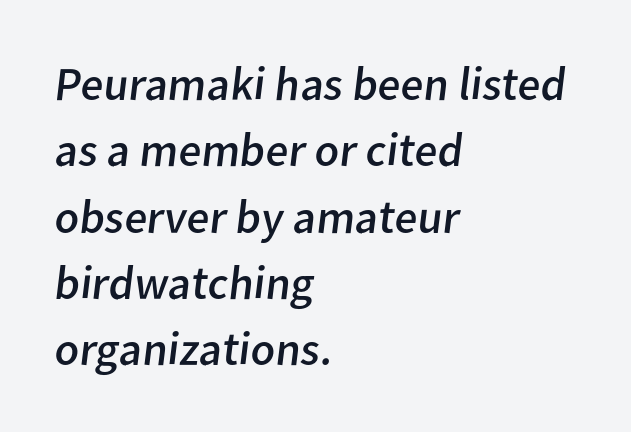
Each row of text sits above clean, open space. Observe the ordinary spacing: letters are neighbours, not strangers. These lines sit exactly where default settings would place them. The face used here is a sans, in the tradition of grotesques and geometrics.
